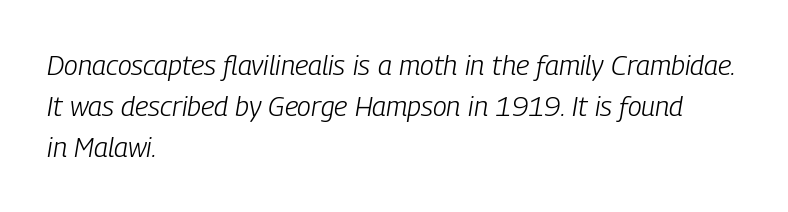
Q: Is the text bold? A: No.
Q: Is the text italic (slanted)? A: Yes, it leans right by about 9 degrees.
Q: Is the text underlined? A: No.
Q: How is the paragraph aligned? A: Left-aligned.
Q: Is the spacing between letters normal or unusually wide? A: Normal.
Q: Is the spacing between lines tight, normal or loose? A: Normal.
Q: Width (condensed, normal, or wide)? A: Condensed.
Q: Stroke contrast? A: Low.
Q: x-height? A: Medium.
Q: Monospaced? A: No.
